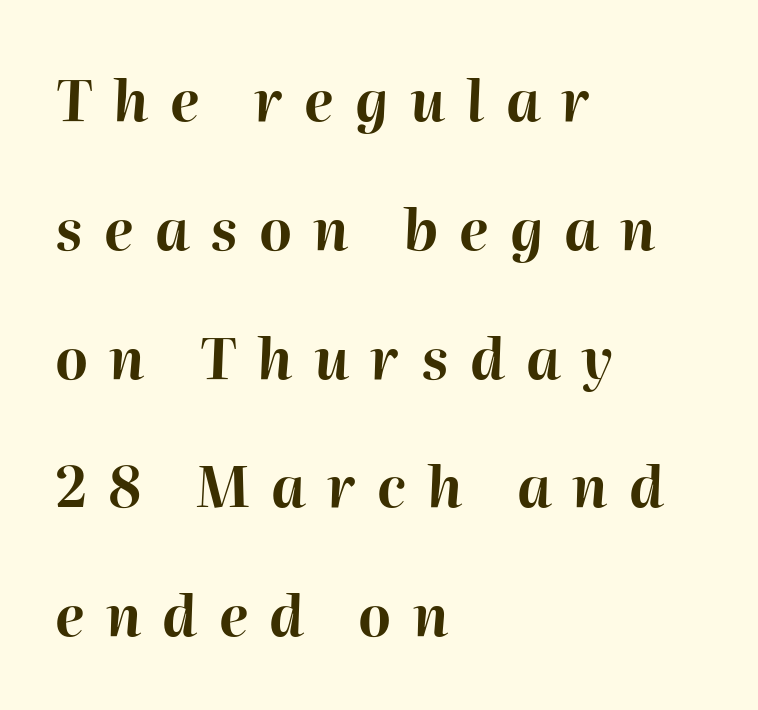
Q: Is the text bold? A: Yes.
Q: Is the text italic (slanted)? A: Yes, it leans right by about 2 degrees.
Q: Is the text underlined? A: No.
Q: How is the paragraph aligned? A: Left-aligned.
Q: Is the spacing between letters normal or unusually wide? A: Unusually wide.
Q: Is the spacing between lines tight, normal or loose? A: Loose.
Q: Width (condensed, normal, or wide)? A: Normal.
Q: Stroke contrast? A: High.
Q: x-height? A: Medium.
Q: Monospaced? A: No.
